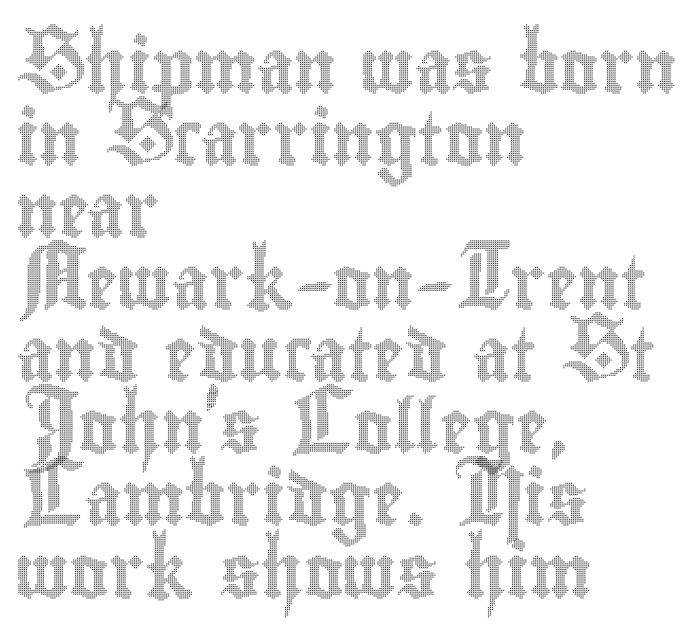
The image shows 53 px condensed type, upright; set left-aligned, normal line spacing (1.36x), normal letter spacing, not underlined; a small x-height.
